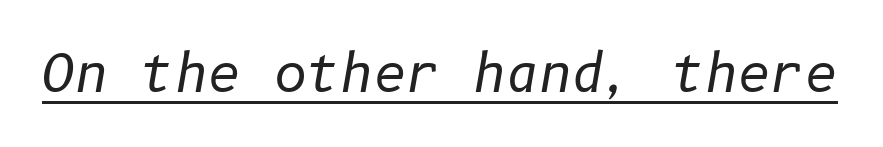
{"italic": "yes", "lean": "right", "slant_degrees": 10, "bold": "no", "weight": "regular", "width": "normal", "stroke_contrast": "low", "x_height": "medium", "underline": "yes", "letter_spacing": "normal", "letter_spacing_em": 0.0, "glyph_px": 51}
